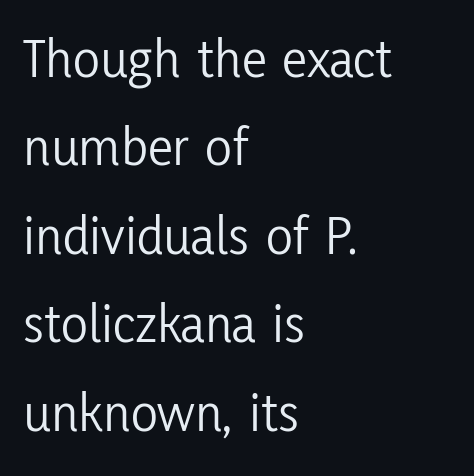
The image shows 56 px light, condensed sans-serif type, upright; set left-aligned, normal line spacing (1.58x), normal letter spacing, not underlined; low stroke contrast and a medium x-height.
